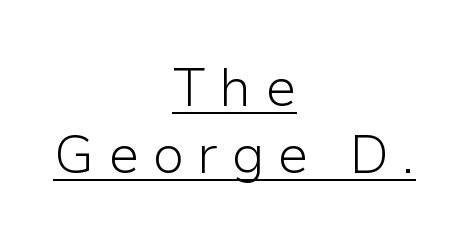
The image shows 53 px light sans-serif type, upright; set centered, normal line spacing (1.26x), unusually wide letter spacing (+0.24 em), underlined; low stroke contrast and a medium x-height.
